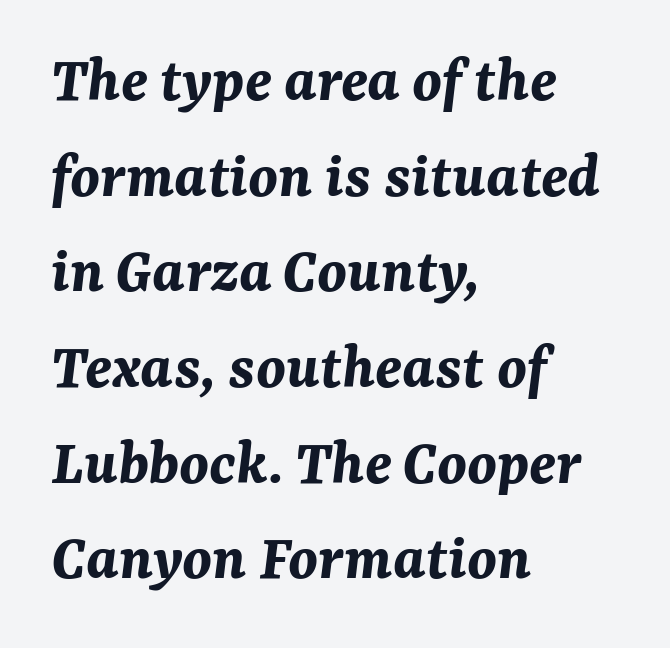
The image shows 66 px bold type, italic (leaning right); set left-aligned, normal line spacing (1.45x), normal letter spacing, not underlined; medium stroke contrast and a medium x-height.
